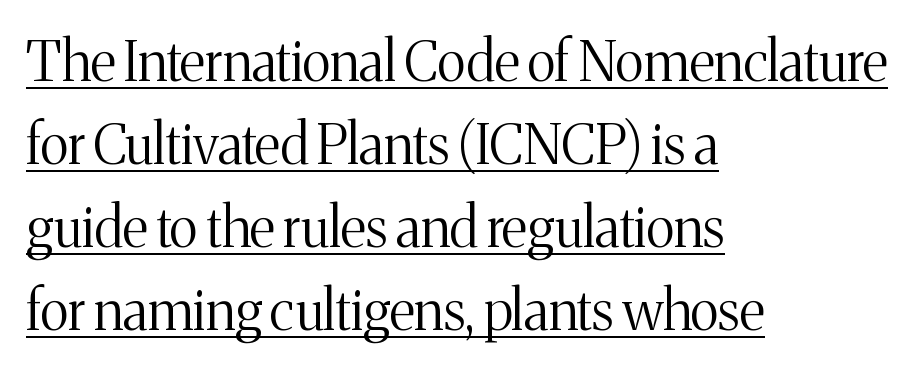
{"serif": "yes", "italic": "no", "bold": "no", "weight": "light", "width": "normal", "stroke_contrast": "medium", "x_height": "medium", "monospaced": "no", "underline": "yes", "align": "left", "line_spacing": "normal", "line_spacing_ratio": 1.51, "letter_spacing": "normal", "letter_spacing_em": 0.0, "glyph_px": 55}
